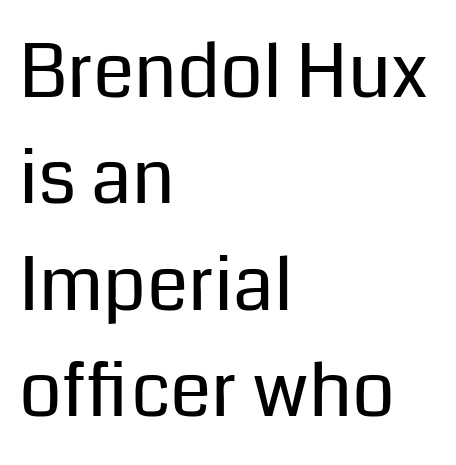
Style check: upright. The horizontal fit of the characters is conventional and even. This rendering features lettering with no underline. Students, observe: this is what conventionally led text looks like. Unlike a traditional serif, this face leaves its strokes unadorned. You could not count columns in this text — the font is proportionally spaced.
